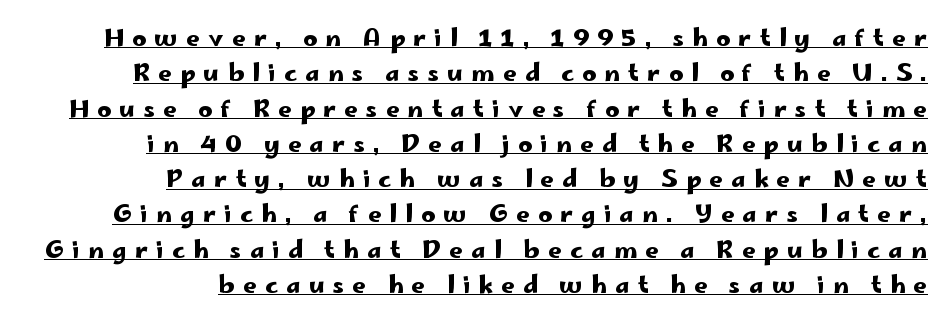
Q: Is the text italic (slanted)? A: No, it is upright.
Q: Is the text underlined? A: Yes.
Q: How is the paragraph aligned? A: Right-aligned.
Q: Is the spacing between letters normal or unusually wide? A: Unusually wide.
Q: Is the spacing between lines tight, normal or loose? A: Normal.
